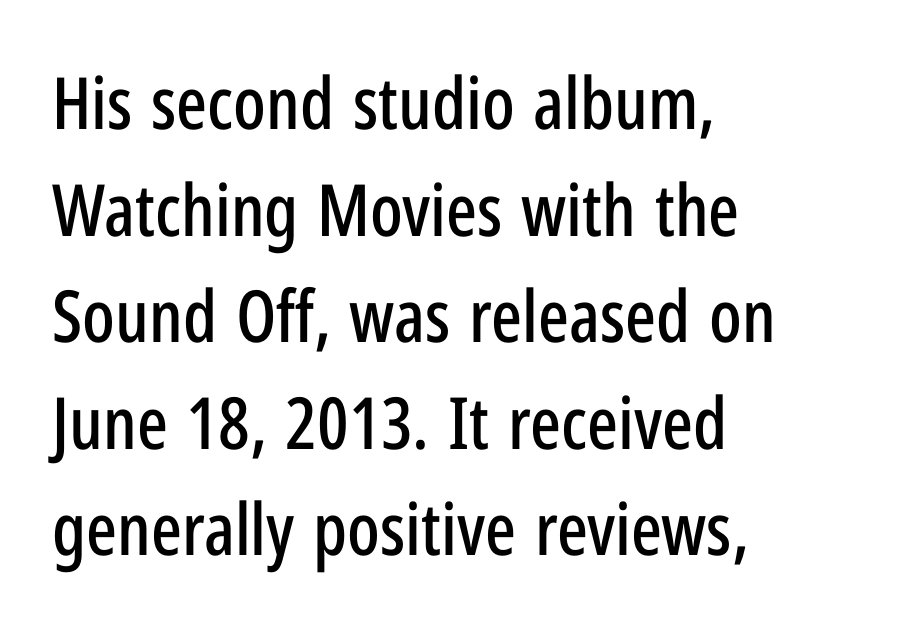
Q: Is the text italic (slanted)? A: No, it is upright.
Q: Is the typeface a serif or a sans-serif typeface? A: Sans-serif.
Q: Is the text underlined? A: No.
Q: How is the paragraph aligned? A: Left-aligned.
Q: Is the spacing between letters normal or unusually wide? A: Normal.
Q: Is the spacing between lines tight, normal or loose? A: Normal.
Q: Width (condensed, normal, or wide)? A: Condensed.
Q: Stroke contrast? A: Low.
Q: x-height? A: Medium.
Q: Monospaced? A: No.
